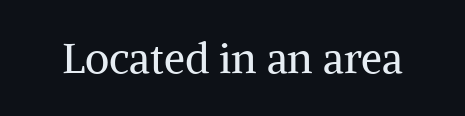
Q: Is the text bold? A: No.
Q: Is the text italic (slanted)? A: No, it is upright.
Q: Is the typeface a serif or a sans-serif typeface? A: Serif.
Q: Is the text underlined? A: No.
Q: Is the spacing between letters normal or unusually wide? A: Normal.
Q: Width (condensed, normal, or wide)? A: Normal.
Q: Stroke contrast? A: Medium.
Q: x-height? A: Medium.
Q: Monospaced? A: No.
